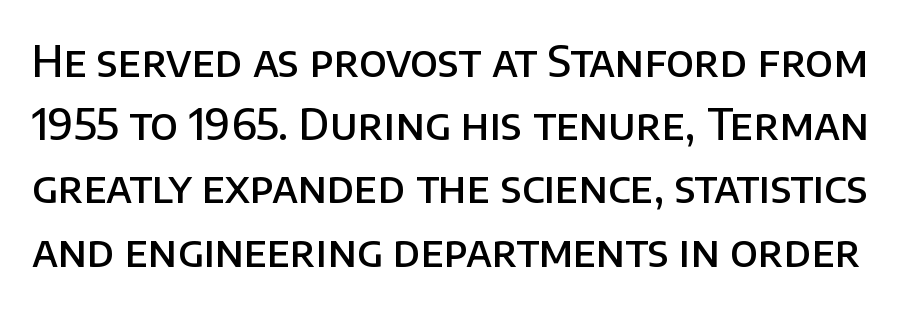
Q: Is the text bold? A: Semi-bold.
Q: Is the text italic (slanted)? A: No, it is upright.
Q: Is the typeface a serif or a sans-serif typeface? A: Sans-serif.
Q: Is the text underlined? A: No.
Q: Is the spacing between letters normal or unusually wide? A: Normal.
Q: Is the spacing between lines tight, normal or loose? A: Normal.
Q: Width (condensed, normal, or wide)? A: Normal.
Q: Stroke contrast? A: Low.
Q: x-height? A: Large.
Q: Monospaced? A: No.
